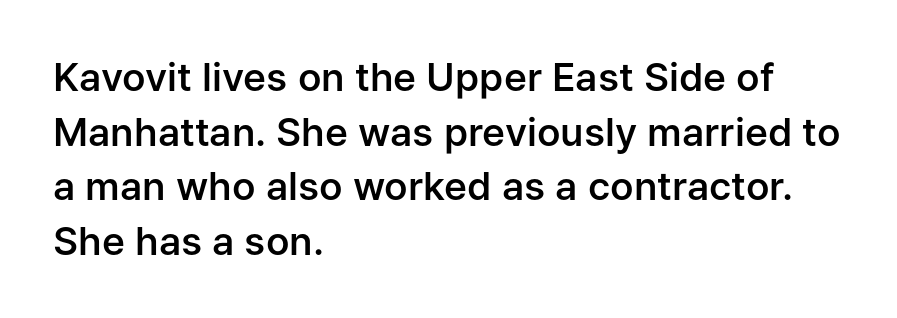
The lines sit at an ordinary, default distance from one another. These lines are set flush left with a ragged right edge. Nothing unusual about the tracking: characters are spaced as the font intends. The glyphs are unaccompanied by any horizontal stroke below them.
